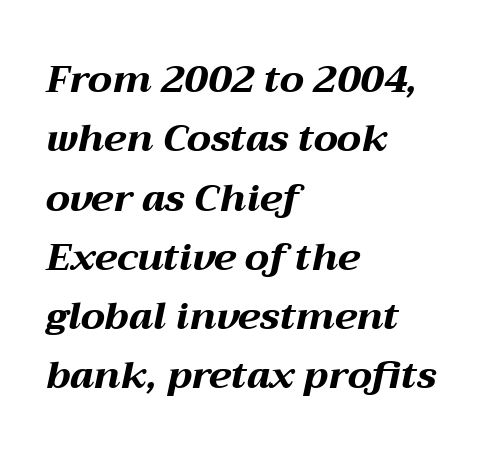
The image shows 38 px bold, wide type, italic (leaning right); set left-aligned, normal line spacing (1.56x), normal letter spacing, not underlined; medium stroke contrast and a medium x-height.
